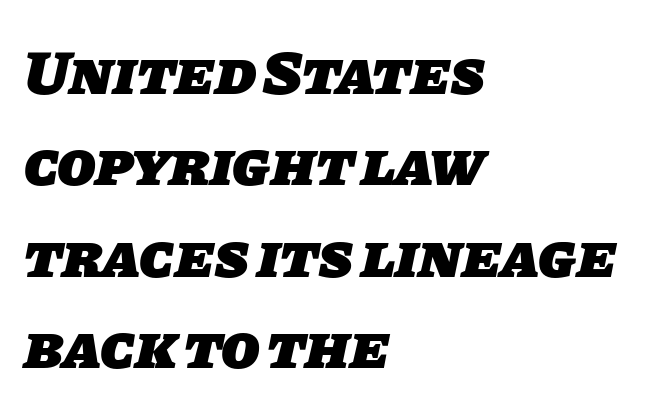
Set as a true bold cut, around the 700 mark. Nobody touched the tracking dial on this one. The passage shown is typed in a proportional face where columns would drift. Reading down the column, the eye jumps a familiar distance to each next line.
